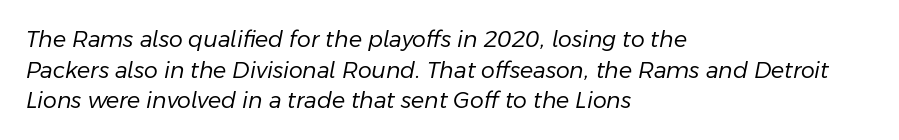
Q: Is the text bold? A: No.
Q: Is the text italic (slanted)? A: Yes, it leans right by about 11 degrees.
Q: Is the text underlined? A: No.
Q: How is the paragraph aligned? A: Left-aligned.
Q: Is the spacing between letters normal or unusually wide? A: Normal.
Q: Is the spacing between lines tight, normal or loose? A: Normal.
